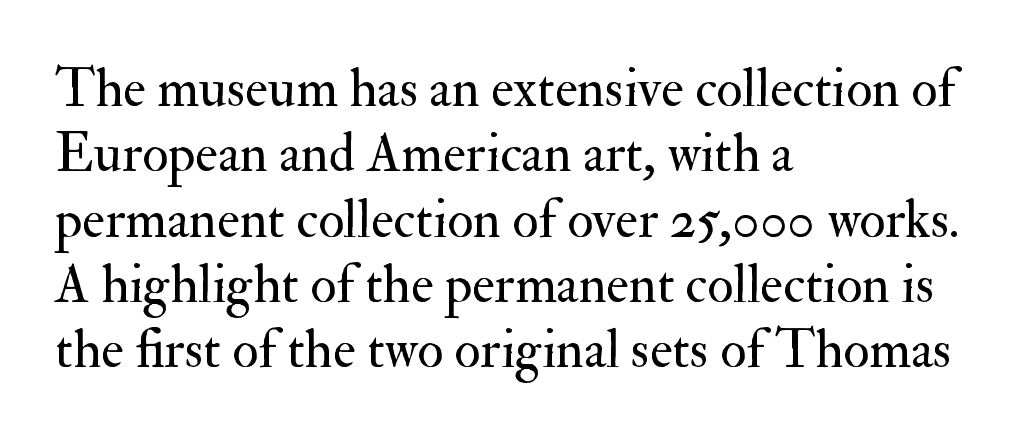
The image shows 54 px regular-weight serif type, upright; set left-aligned, line spacing 1.21x, normal letter spacing, not underlined; medium stroke contrast and a small x-height.
